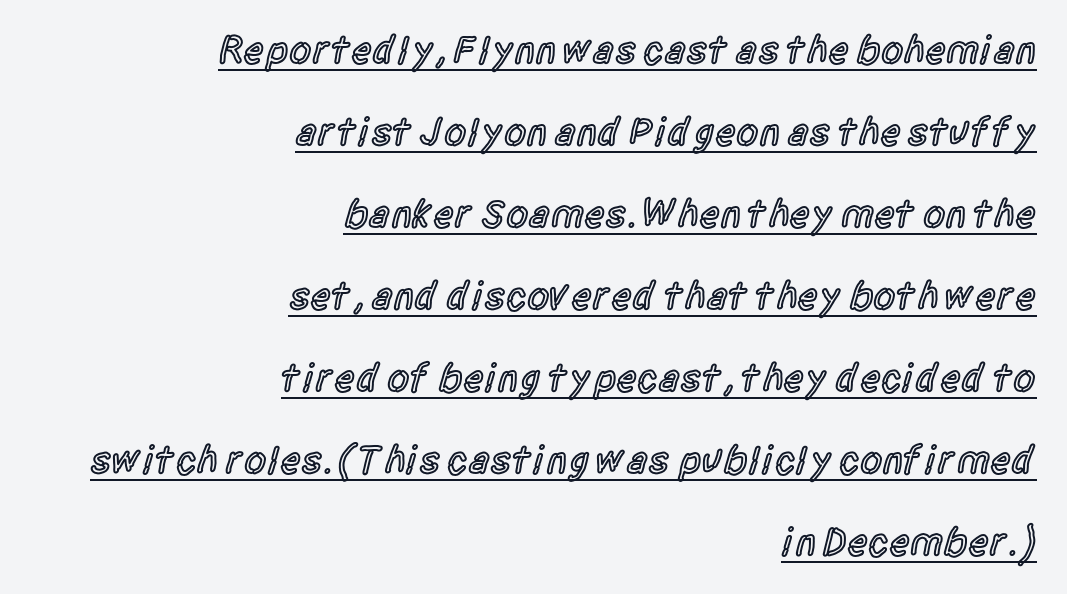
The image shows 40 px semibold, condensed sans-serif type; set right-aligned, loose line spacing (2.05x), normal letter spacing, underlined; a large x-height.
